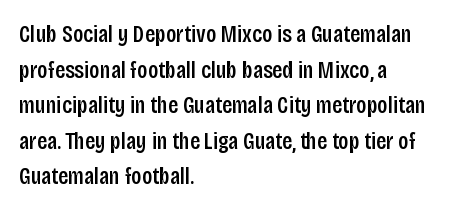
The image shows 24 px text type, upright; set left-aligned, normal line spacing (1.48x), normal letter spacing, not underlined.
